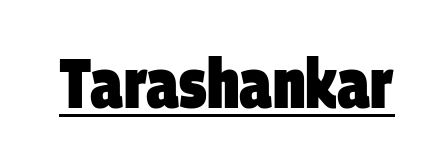
Q: Is the text bold? A: Yes.
Q: Is the typeface a serif or a sans-serif typeface? A: Sans-serif.
Q: Is the text underlined? A: Yes.
Q: Is the spacing between letters normal or unusually wide? A: Normal.
Q: Width (condensed, normal, or wide)? A: Condensed.
Q: Stroke contrast? A: Low.
Q: x-height? A: Large.
Q: Monospaced? A: No.
